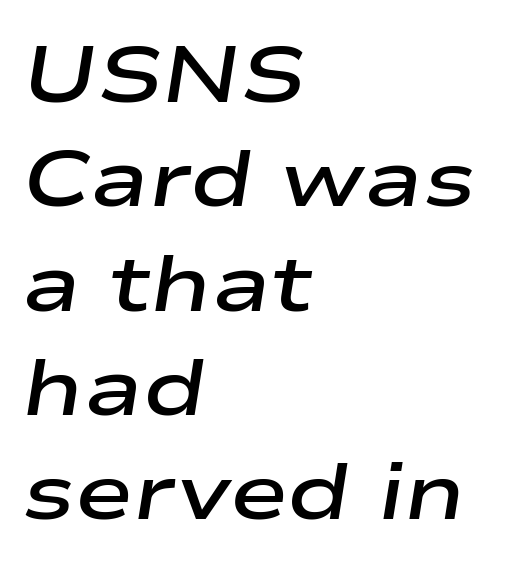
{"italic": "yes", "lean": "right", "slant_degrees": 9, "bold": "semi", "weight": "semibold", "width": "wide", "stroke_contrast": "low", "x_height": "medium", "monospaced": "no", "underline": "no", "align": "left", "line_spacing": "normal", "line_spacing_ratio": 1.32, "letter_spacing": "normal", "letter_spacing_em": 0.0, "glyph_px": 79}
